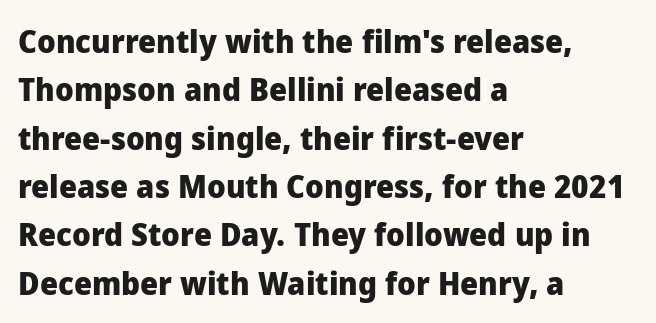
Q: Is the text bold? A: Yes.
Q: Is the text italic (slanted)? A: No, it is upright.
Q: Is the typeface a serif or a sans-serif typeface? A: Sans-serif.
Q: Is the text underlined? A: No.
Q: How is the paragraph aligned? A: Left-aligned.
Q: Is the spacing between letters normal or unusually wide? A: Normal.
Q: Is the spacing between lines tight, normal or loose? A: Normal.
Q: Width (condensed, normal, or wide)? A: Normal.
Q: Stroke contrast? A: Low.
Q: x-height? A: Medium.
Q: Monospaced? A: No.
